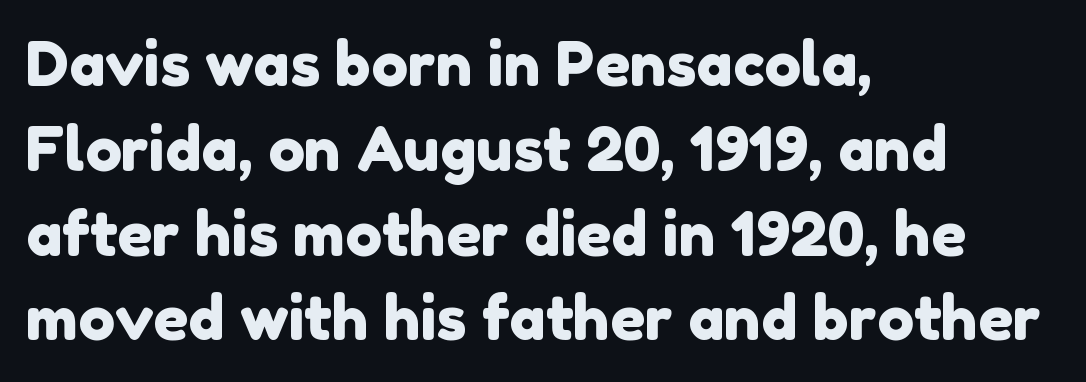
{"serif": "no", "width": "normal", "stroke_contrast": "low", "x_height": "medium", "monospaced": "no", "underline": "no", "align": "left", "line_spacing": "normal", "line_spacing_ratio": 1.39, "letter_spacing": "normal", "letter_spacing_em": 0.0, "glyph_px": 61}
